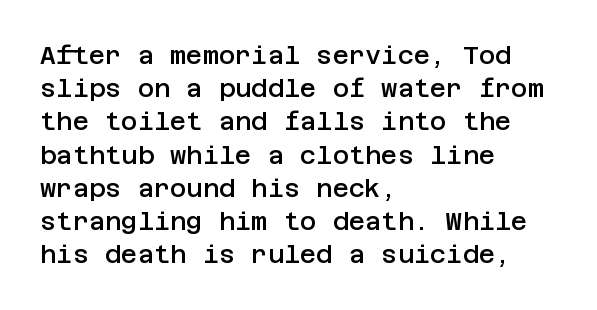
Q: Is the text bold? A: Semi-bold.
Q: Is the text italic (slanted)? A: No, it is upright.
Q: Is the text underlined? A: No.
Q: How is the paragraph aligned? A: Left-aligned.
Q: Is the spacing between letters normal or unusually wide? A: Normal.
Q: Is the spacing between lines tight, normal or loose? A: Normal.
